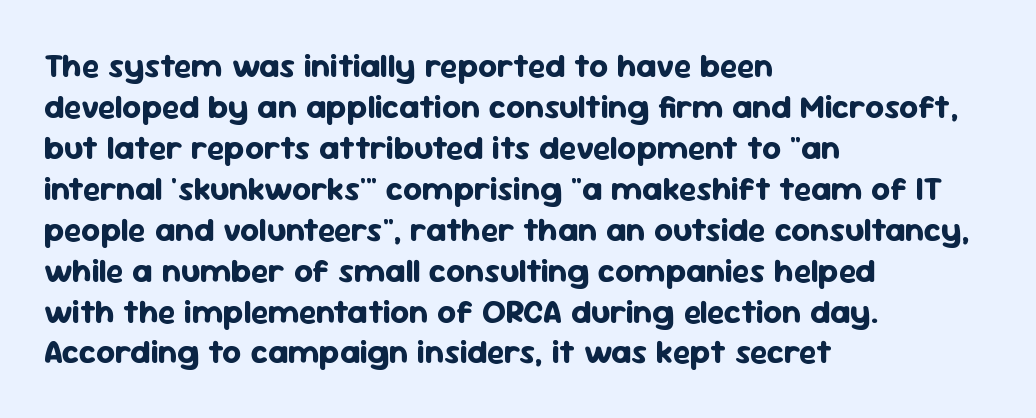
{"serif": "no", "italic": "no", "bold": "yes", "weight": "bold", "width": "normal", "stroke_contrast": "low", "x_height": "medium", "monospaced": "no", "underline": "no", "align": "left", "line_spacing_ratio": 1.24, "letter_spacing": "normal", "letter_spacing_em": 0.0, "glyph_px": 33}
